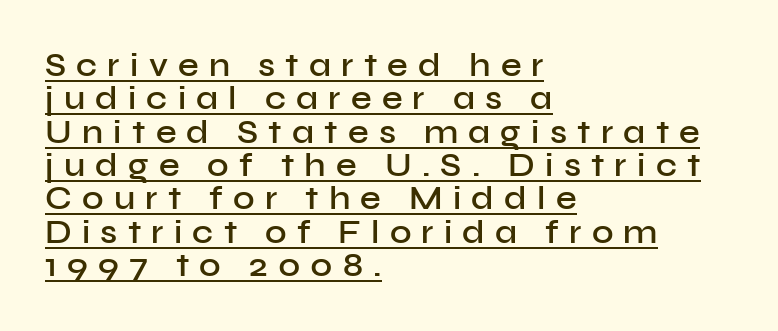
In terms of posture, this sample is upright. These lines are rendered in a variable-pitch font. The text block is weighted toward the left margin, trailing off unevenly rightward. This sample carries an underscore along the baseline area. Check where the strokes stop: nothing finishes them off — pure sans. A fair bit of extra ink — the face is semibold, not bold.
